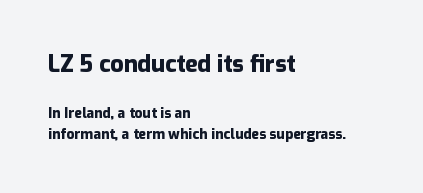
The baseline area is clear. If you squint, the top block still reads clearly — it's the larger of the two. The typography opts for an upright posture over an oblique one. Compared with an ordinary text face, these strokes are far heavier — a full bold.
